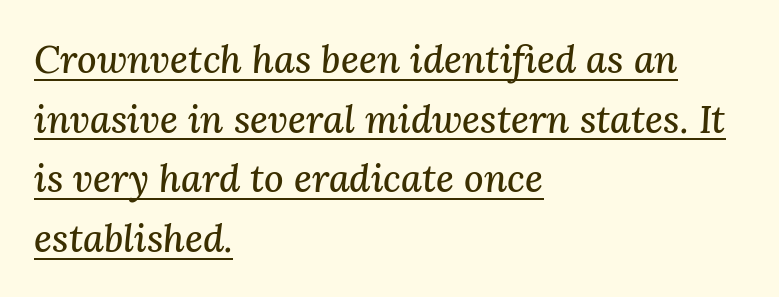
The image shows 38 px serif type, italic (leaning right); set left-aligned, normal line spacing (1.57x), normal letter spacing, underlined; medium stroke contrast and a medium x-height.
